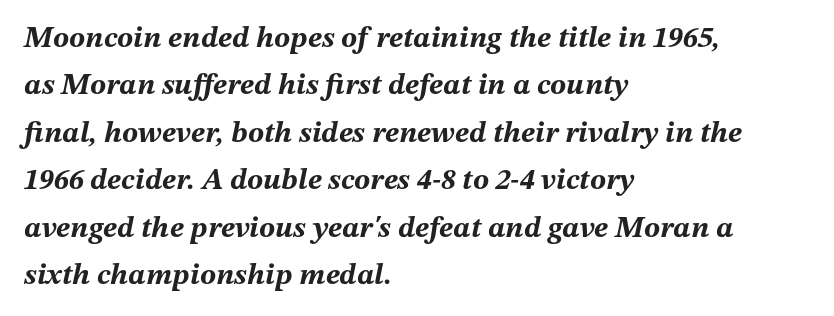
The image shows 30 px bold type, italic (leaning right); set left-aligned, normal line spacing (1.58x), normal letter spacing, not underlined; medium stroke contrast and a medium x-height.
